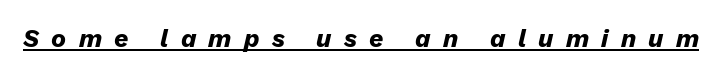
The image shows 25 px bold type, italic (leaning right); set unusually wide letter spacing (+0.49 em), underlined.
